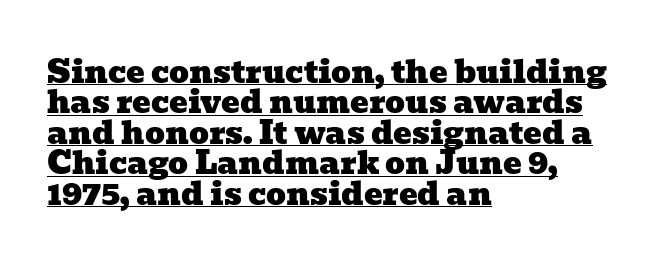
Q: Is the typeface a serif or a sans-serif typeface? A: Serif.
Q: Is the text underlined? A: Yes.
Q: How is the paragraph aligned? A: Left-aligned.
Q: Is the spacing between letters normal or unusually wide? A: Normal.
Q: Is the spacing between lines tight, normal or loose? A: Tight.
Q: Width (condensed, normal, or wide)? A: Wide.
Q: Stroke contrast? A: Low.
Q: x-height? A: Medium.
Q: Monospaced? A: No.
